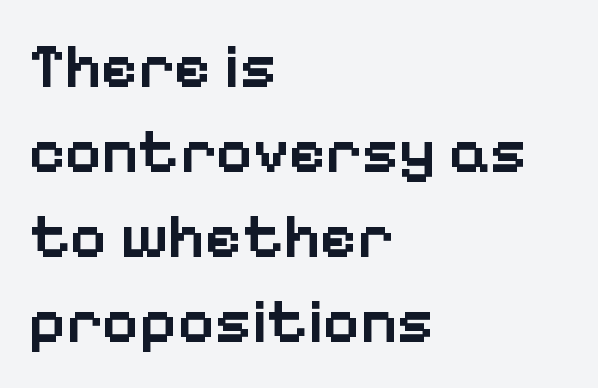
{"serif": "no", "italic": "no", "bold": "semi", "weight": "semibold", "width": "normal", "stroke_contrast": "low", "x_height": "medium", "monospaced": "no", "underline": "no", "align": "left", "line_spacing": "normal", "line_spacing_ratio": 1.35, "letter_spacing": "normal", "letter_spacing_em": 0.0, "glyph_px": 63}
